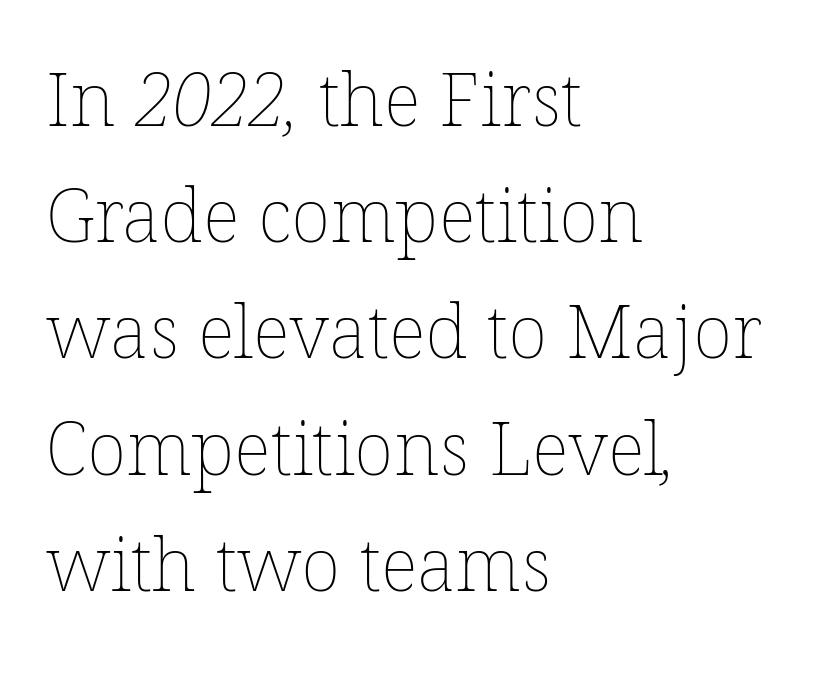
Beneath every word, the page is bare. The block of text has a typical density, with ordinary space between rows. This reads as an unemphasized weight, regular at the heaviest. Spacing verdict: proportional, widths tailored to each character. Typeset ragged right — the left edge is the straight one. There is no visible air inserted between adjacent glyphs.
